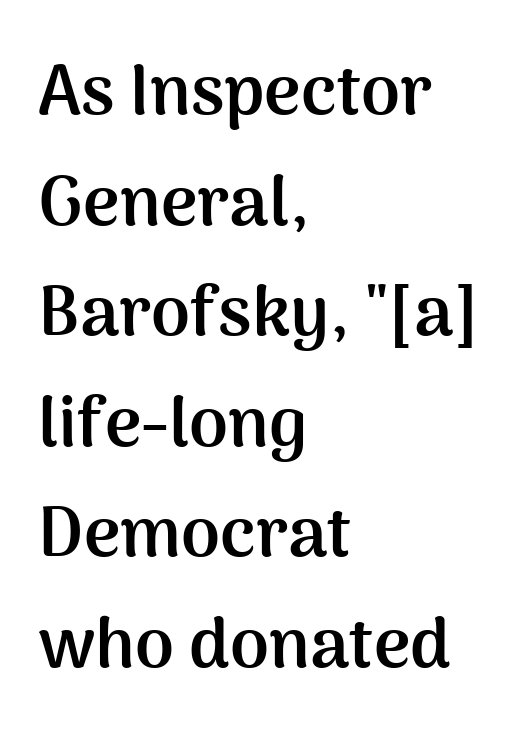
{"serif": "no", "italic": "no", "bold": "yes", "weight": "semibold", "width": "normal", "stroke_contrast": "medium", "x_height": "medium", "monospaced": "no", "underline": "no", "align": "left", "line_spacing": "normal", "line_spacing_ratio": 1.58, "letter_spacing": "normal", "letter_spacing_em": 0.0, "glyph_px": 70}
